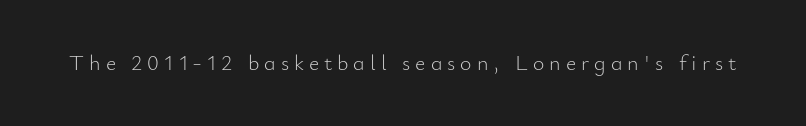
Substantial extra tracking has been applied to these lines. Each row of text sits above clean, open space. Nothing heavy about these letters — not bold at all. Ordinary non-slanted type is in use.
